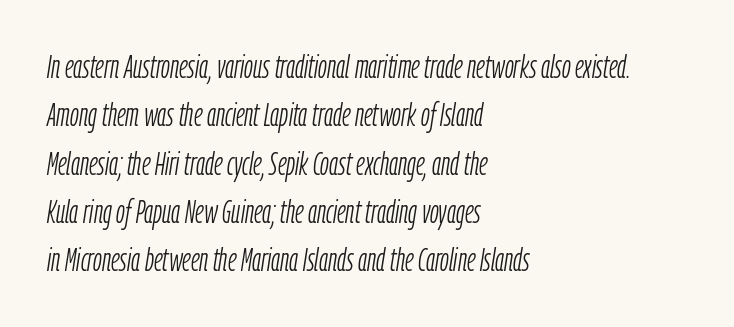
{"italic": "yes", "lean": "right", "slant_degrees": 9, "bold": "no", "weight": "light", "width": "condensed", "stroke_contrast": "low", "x_height": "medium", "monospaced": "no", "underline": "no", "align": "left", "line_spacing": "normal", "line_spacing_ratio": 1.51, "letter_spacing": "normal", "letter_spacing_em": 0.0, "glyph_px": 32}
